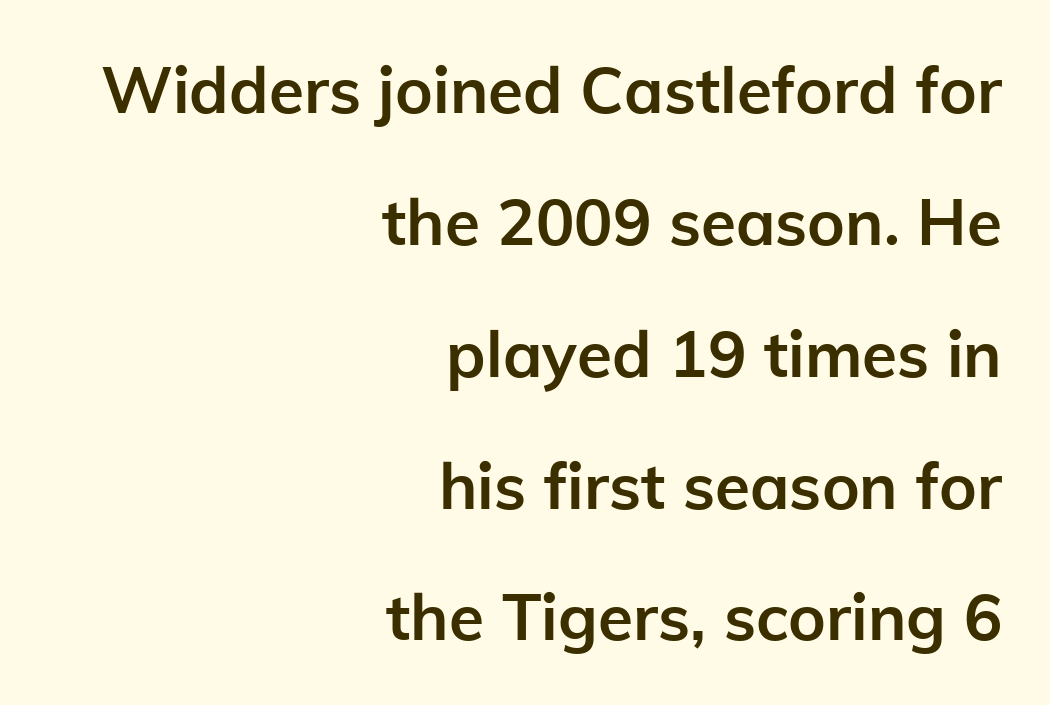
The characters display no serif detailing; their extremities are plain. The typography opts for an upright posture over an oblique one. This sample is right-justified, so line beginnings fall wherever the words allow. The rendering uses natural spacing where letterforms have individual widths. Just letters on the line, the space beneath them empty.
